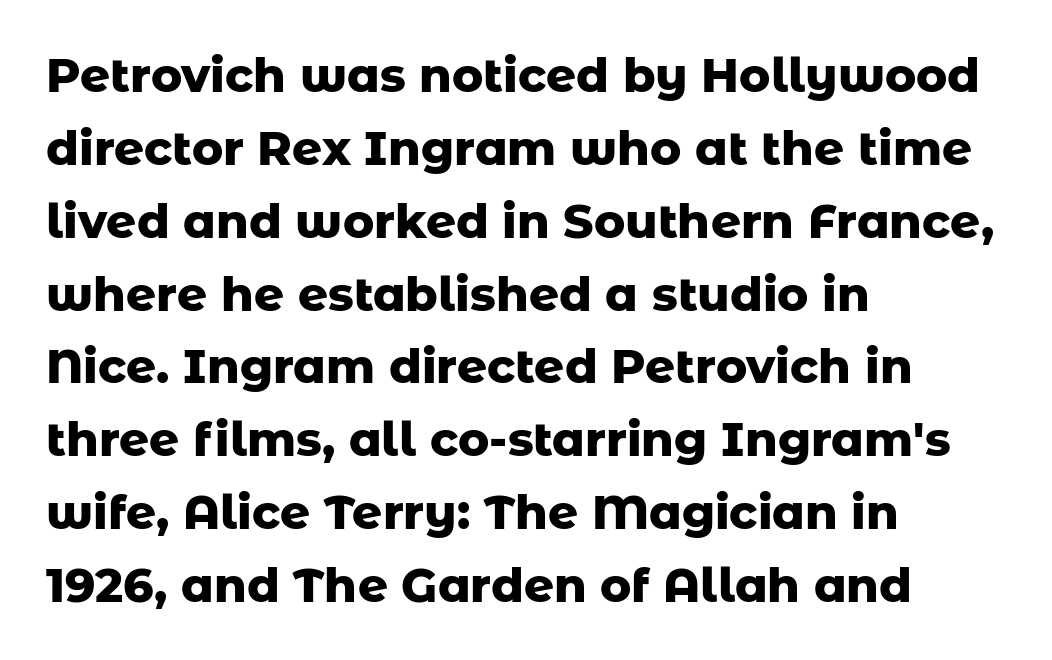
The image shows 47 px heavy sans-serif type, upright; set left-aligned, normal line spacing (1.55x), normal letter spacing, not underlined; low stroke contrast and a medium x-height.
